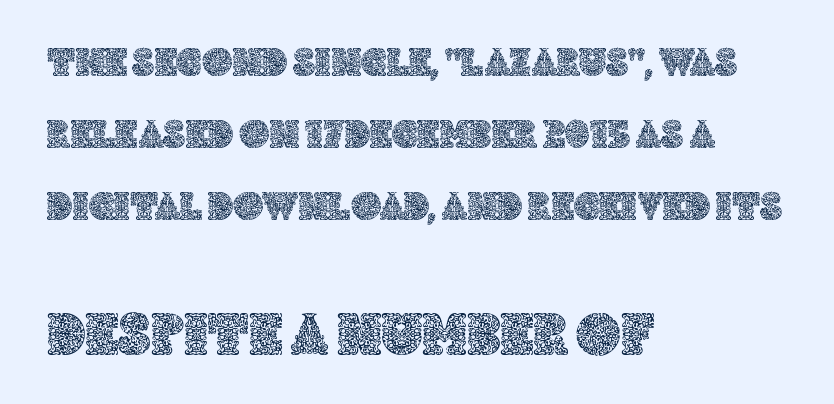
The image shows 61 px text type, upright; set left-aligned, line spacing 1.76x, normal letter spacing, not underlined; the second (bottom) block is 1.49x larger; a large x-height.
